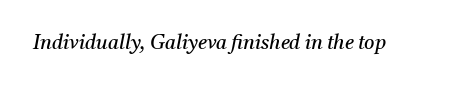
Q: Is the text bold? A: No.
Q: Is the text italic (slanted)? A: Yes, it leans right by about 11 degrees.
Q: Is the text underlined? A: No.
Q: Is the spacing between letters normal or unusually wide? A: Normal.
